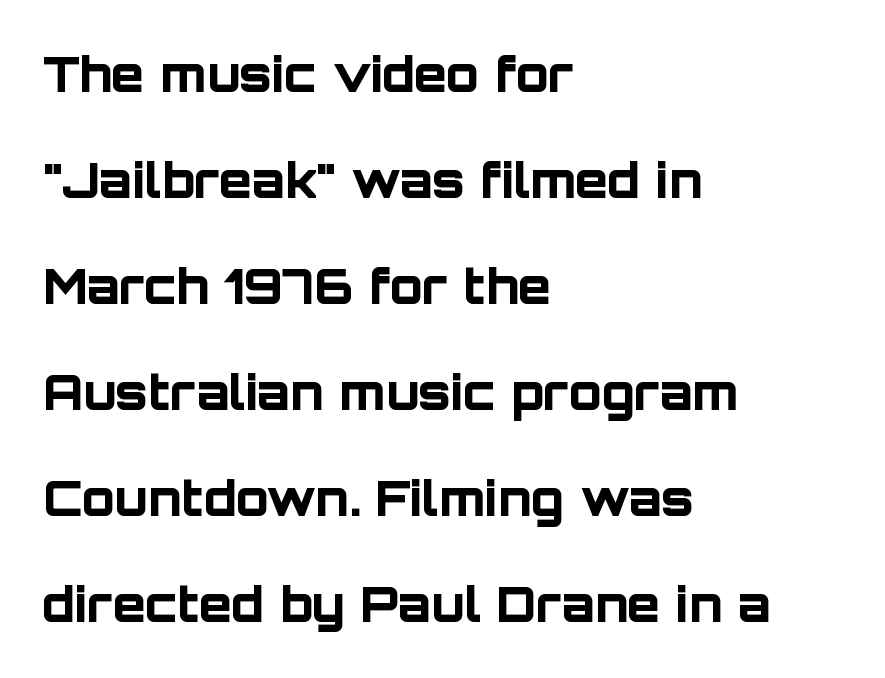
Unlike italic type, these characters show no tilt at all. Descenders hang freely into open space. You could call the tracking neutral — neither tight nor loose. Casual observation: everything's shoved over to the left. Rows of type keep a wide berth in the vertical direction.
